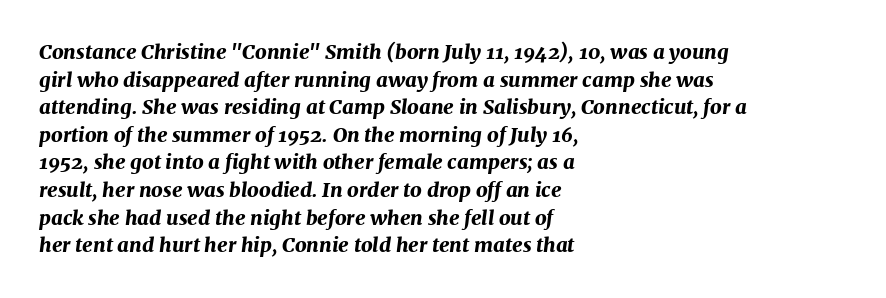
The image shows 20 px bold type, italic (leaning right); set left-aligned, normal line spacing (1.38x), normal letter spacing, not underlined.
